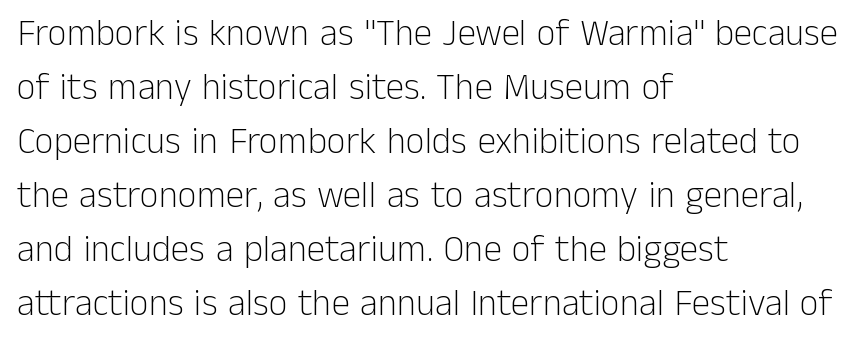
Normally led — the rows are evenly, conventionally spaced. Varying glyph widths throughout — classic text-font behaviour. The ragged edge is on the right, which tells us the setting is flush left. The characters display no serif detailing; their extremities are plain. Weight: not bold — regular or lighter. Posture: straight, roman, zero tilt.
